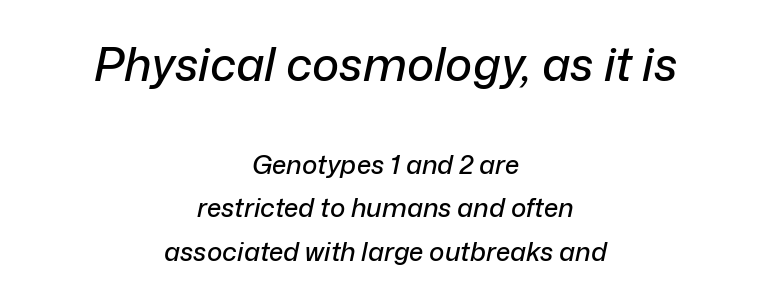
The image shows 46 px text type, italic (leaning right); set centered, normal line spacing (1.69x), normal letter spacing, not underlined; the first (top) block is 1.77x larger; low stroke contrast and a medium x-height.
